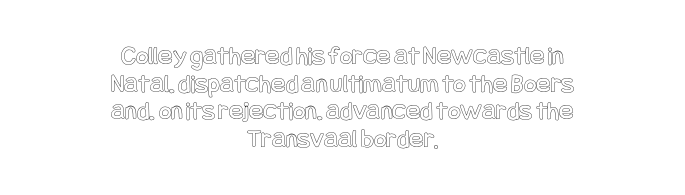
{"italic": "no", "underline": "no", "align": "center", "line_spacing": "tight", "line_spacing_ratio": 1.02, "letter_spacing": "normal", "letter_spacing_em": 0.0, "glyph_px": 27}
